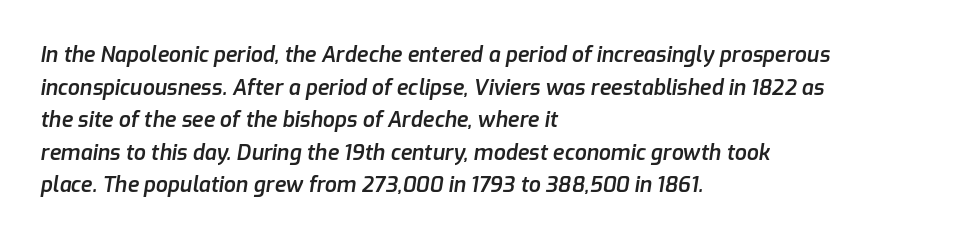
{"italic": "yes", "lean": "right", "slant_degrees": 9, "bold": "semi", "underline": "no", "align": "left", "line_spacing": "normal", "line_spacing_ratio": 1.55, "letter_spacing": "normal", "letter_spacing_em": 0.0, "glyph_px": 21}
